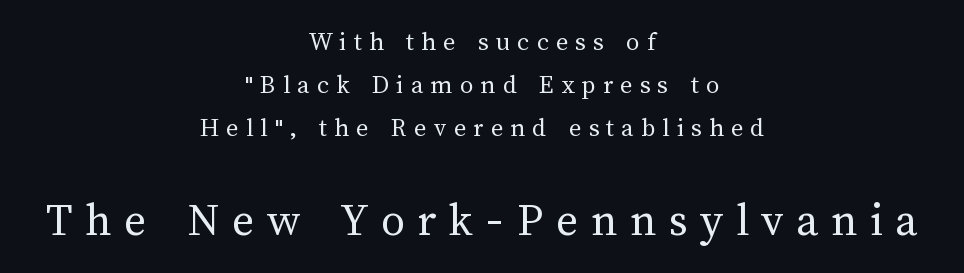
The image shows 48 px regular-weight type, upright; set centered, normal line spacing (1.6x), unusually wide letter spacing (+0.26 em), not underlined; the second (bottom) block is 1.78x larger; medium stroke contrast and a medium x-height.
